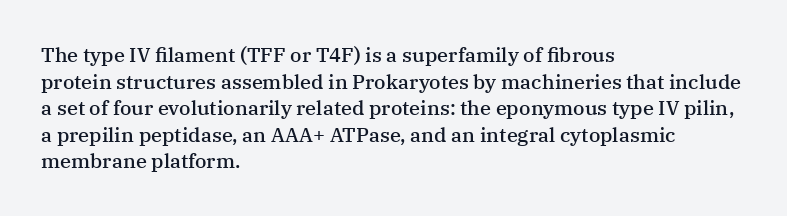
The image shows 20 px text type, upright; set left-aligned, normal line spacing (1.33x), normal letter spacing, not underlined.
